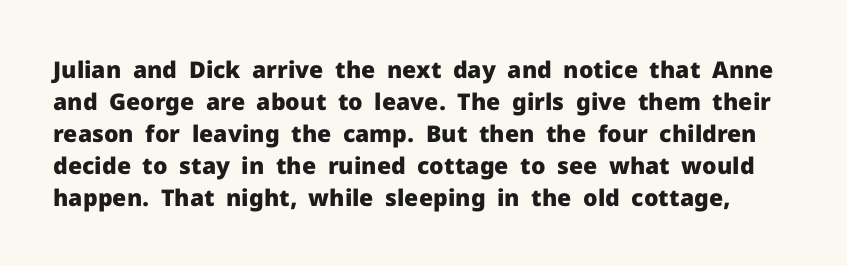
{"italic": "no", "bold": "yes", "underline": "no", "line_spacing": "normal", "line_spacing_ratio": 1.39, "letter_spacing": "normal", "letter_spacing_em": 0.0, "glyph_px": 23}
